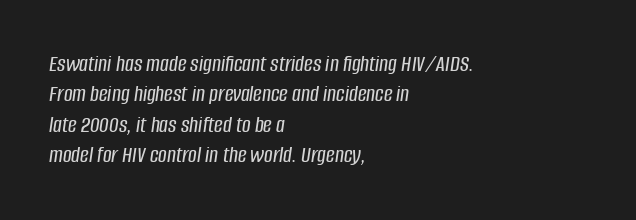
Observe the lean: these are italic letterforms. Casual observation: everything's shoved over to the left. A typesetter would call this leading conventional body-copy spacing. How are the letters spaced? Ordinarily, with no added tracking.
